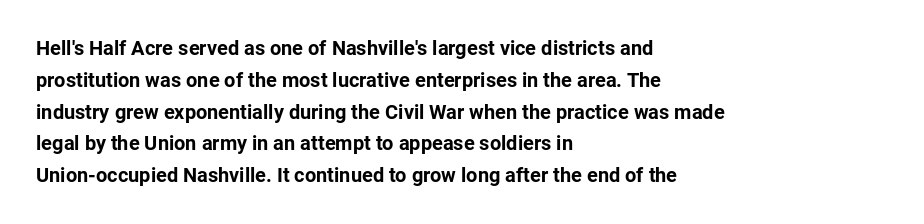
Upright lettering throughout. The foot of each line stays bare and open. Line spacing here is normal. The letters sit at their default tracking, neither squeezed nor spread. The setting favours the left margin, as ordinary paragraphs usually do. These words are printed bold, with thick strokes throughout.
